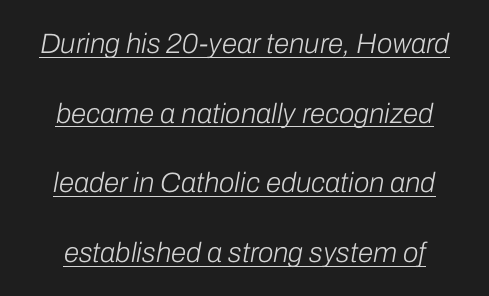
Students, note that the glyphs here touch the page at normal intervals. This block would shrink considerably if given ordinary leading; it's expanded now. This is not heavy type; no bold has been used. The face used here has a pronounced slope to its letters. These lines stack symmetrically, like a column narrowing and widening about its center.
